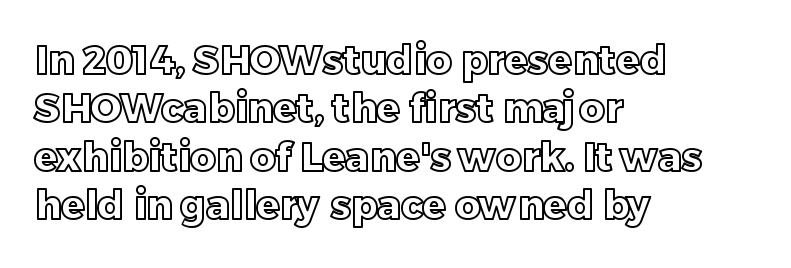
{"italic": "no", "width": "normal", "x_height": "large", "monospaced": "no", "underline": "no", "align": "left", "line_spacing_ratio": 1.24, "letter_spacing": "normal", "letter_spacing_em": 0.0, "glyph_px": 39}
